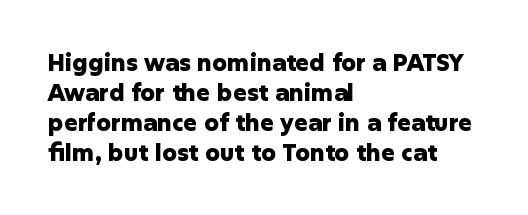
The image shows 23 px bold type, upright; set left-aligned, normal line spacing (1.3x), normal letter spacing, not underlined.
